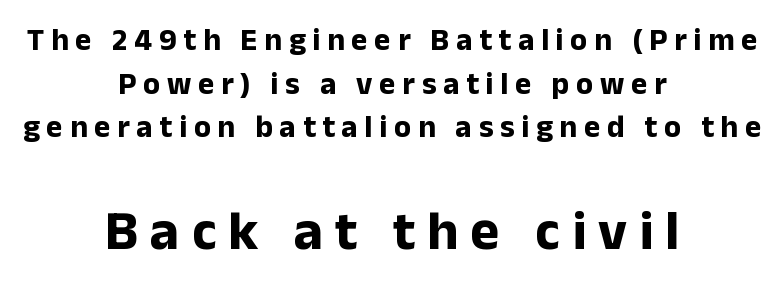
{"serif": "no", "italic": "no", "bold": "yes", "weight": "bold", "width": "normal", "stroke_contrast": "low", "x_height": "medium", "monospaced": "no", "underline": "no", "align": "center", "line_spacing": "normal", "line_spacing_ratio": 1.41, "letter_spacing": "wide", "letter_spacing_em": 0.22, "larger_block": "second", "size_ratio": 1.77, "glyph_px": 55}
